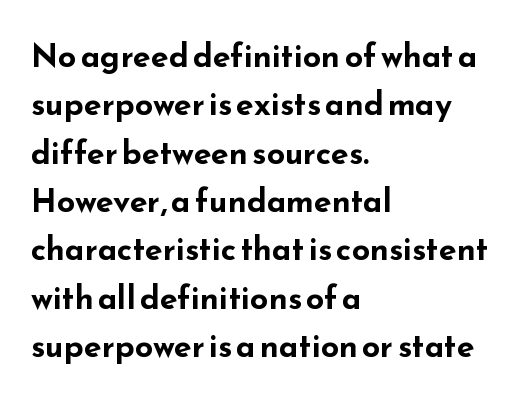
The image shows 32 px bold, wide sans-serif type, upright; set left-aligned, normal line spacing (1.51x), normal letter spacing, not underlined; low stroke contrast and a small x-height.
